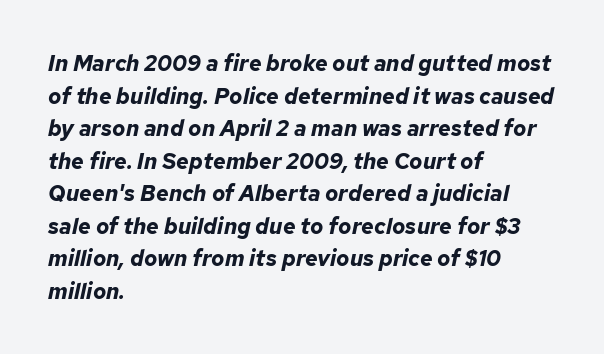
Italic: yes, the glyphs are oblique. Short and long lines alike share a common starting point at left. Typographic density is high because the face is bold. The leading is moderate, giving the passage an even texture.
